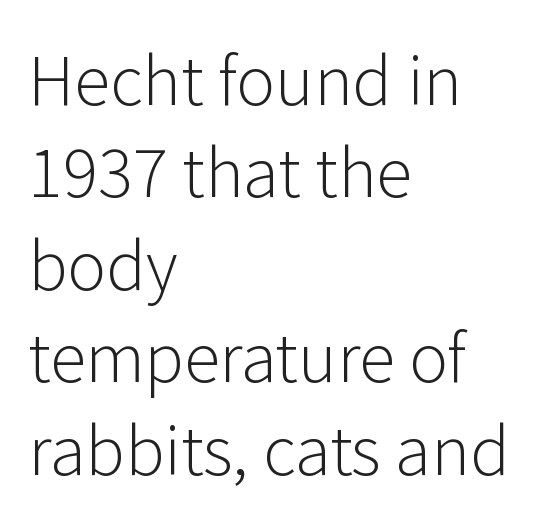
Regular leading. Visually the block forms a straight wall on the left and a jagged coastline on the right. Look at the bottom of the vertical strokes: they stop flat, with no serifs. The face used here is proportionally spaced, like ordinary book or web type. Ink coverage per letter is moderate at most.
